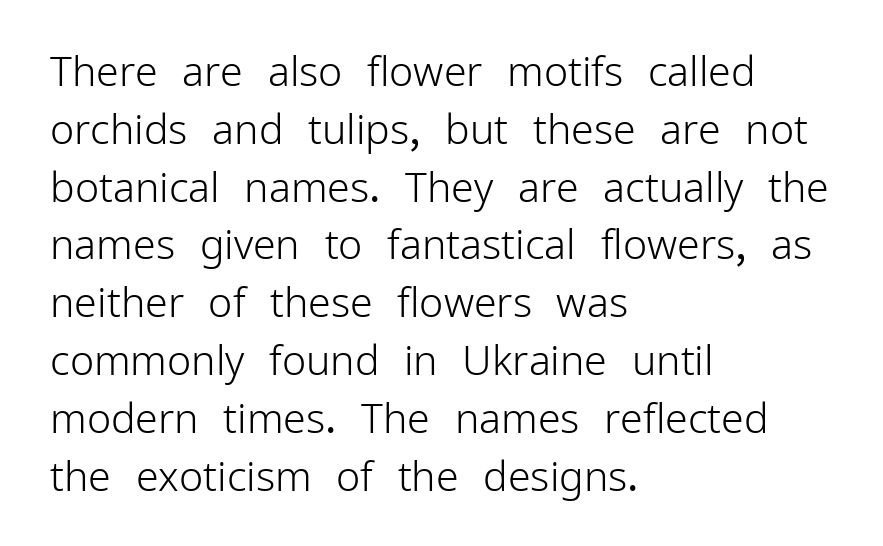
The rendering uses natural spacing where letterforms have individual widths. Weight: in the light-to-regular range. The text was rendered using a sans face with plain stroke endings. Compared with typical body copy, the letter spacing here is the same. Short and long lines alike share a common starting point at left. Type without underlining.
